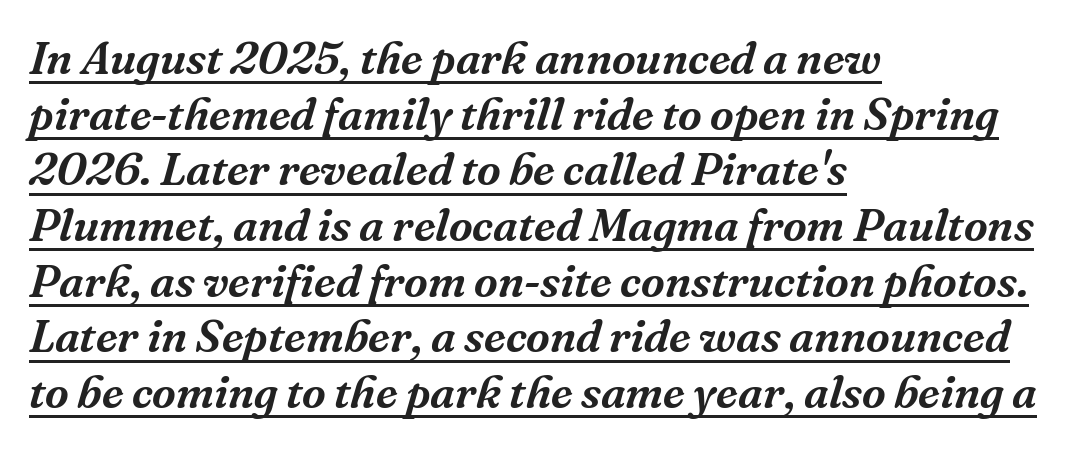
{"serif": "yes", "italic": "yes", "lean": "right", "slant_degrees": 16, "width": "normal", "stroke_contrast": "medium", "x_height": "medium", "monospaced": "no", "underline": "yes", "align": "left", "line_spacing_ratio": 1.21, "letter_spacing": "normal", "letter_spacing_em": 0.0, "glyph_px": 46}
